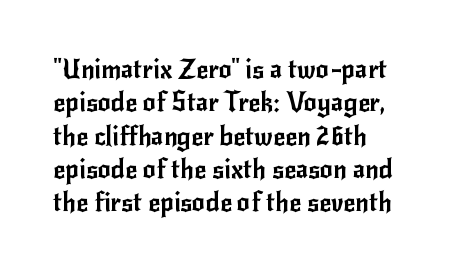
Beneath every word, the page is bare. Evenly set lines give the paragraph a standard silhouette. The compositor pushed each line to the left boundary. Spacing between characters is what you'd get straight out of the box. When letters stand straight like this, we call the style roman or upright.
